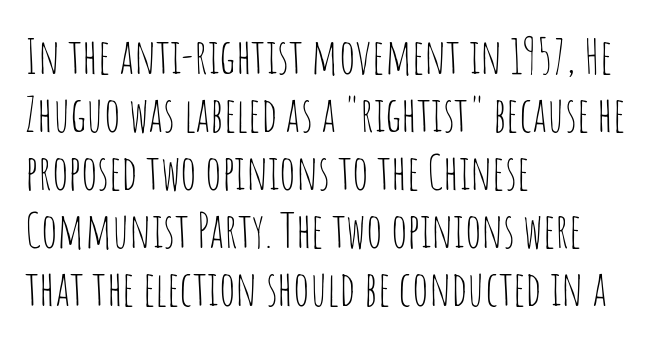
The image shows 48 px thin, condensed sans-serif type, upright; set left-aligned, line spacing 1.21x, normal letter spacing, not underlined; low stroke contrast and a large x-height.
